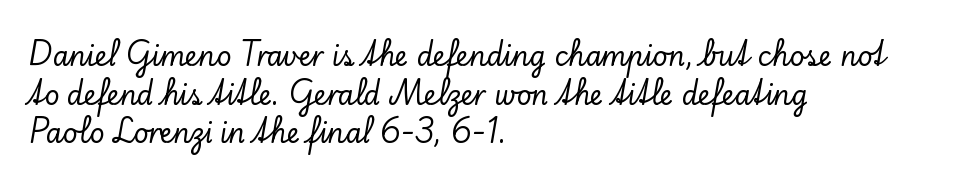
Q: Is the text italic (slanted)? A: Yes.
Q: Is the text underlined? A: No.
Q: How is the paragraph aligned? A: Left-aligned.
Q: Is the spacing between letters normal or unusually wide? A: Normal.
Q: Is the spacing between lines tight, normal or loose? A: Normal.
